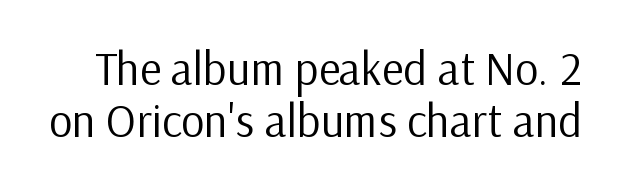
{"serif": "no", "italic": "no", "bold": "no", "weight": "regular", "width": "normal", "stroke_contrast": "low", "x_height": "medium", "monospaced": "no", "underline": "no", "line_spacing": "tight", "line_spacing_ratio": 1.12, "letter_spacing": "normal", "letter_spacing_em": 0.0, "glyph_px": 46}
